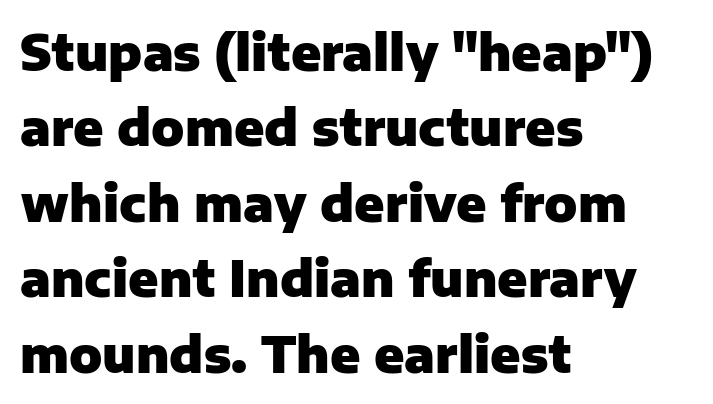
Q: Is the text bold? A: Yes.
Q: Is the text italic (slanted)? A: No, it is upright.
Q: Is the typeface a serif or a sans-serif typeface? A: Sans-serif.
Q: Is the text underlined? A: No.
Q: How is the paragraph aligned? A: Left-aligned.
Q: Is the spacing between letters normal or unusually wide? A: Normal.
Q: Is the spacing between lines tight, normal or loose? A: Normal.
Q: Width (condensed, normal, or wide)? A: Normal.
Q: Stroke contrast? A: Low.
Q: x-height? A: Medium.
Q: Monospaced? A: No.
